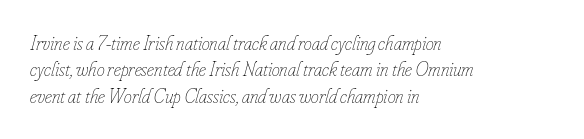
Q: Is the text bold? A: No.
Q: Is the text italic (slanted)? A: Yes, it leans right by about 16 degrees.
Q: Is the text underlined? A: No.
Q: How is the paragraph aligned? A: Left-aligned.
Q: Is the spacing between letters normal or unusually wide? A: Normal.
Q: Is the spacing between lines tight, normal or loose? A: Normal.
